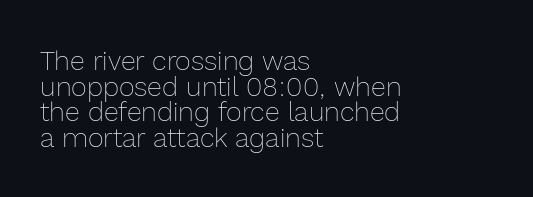
The rendering keeps characters at their native spacing. If you drew a ruler down the left edge, every line would touch it. Ascenders rise straight up at ninety degrees. Very little white space separates one row of letters from the next. Bare-footed words on every line.
